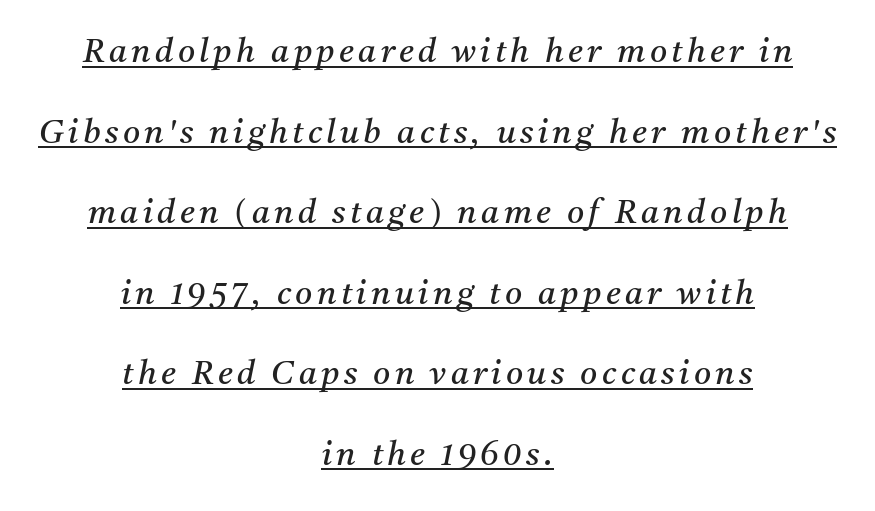
Q: Is the text bold? A: No.
Q: Is the text italic (slanted)? A: Yes, it leans right by about 11 degrees.
Q: Is the typeface a serif or a sans-serif typeface? A: Serif.
Q: Is the text underlined? A: Yes.
Q: How is the paragraph aligned? A: Centered.
Q: Is the spacing between lines tight, normal or loose? A: Loose.
Q: Width (condensed, normal, or wide)? A: Normal.
Q: Stroke contrast? A: Medium.
Q: x-height? A: Medium.
Q: Monospaced? A: No.
